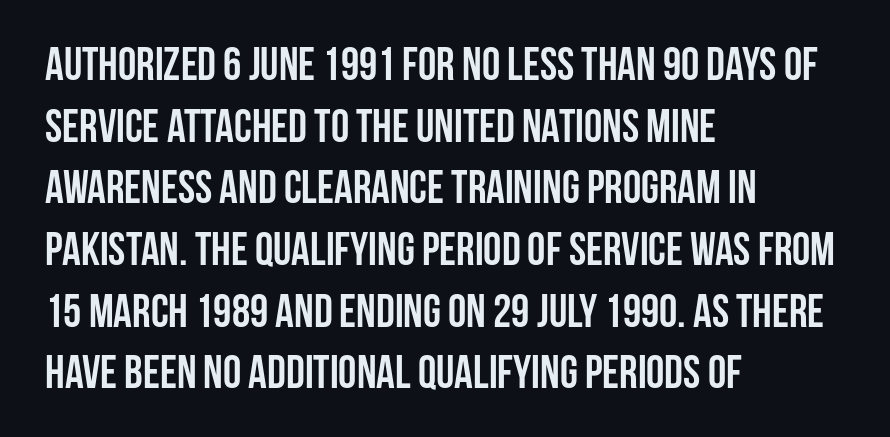
{"serif": "no", "italic": "no", "bold": "yes", "weight": "semibold", "width": "condensed", "stroke_contrast": "low", "x_height": "large", "monospaced": "no", "underline": "no", "align": "left", "line_spacing": "normal", "line_spacing_ratio": 1.34, "letter_spacing": "normal", "letter_spacing_em": 0.0, "glyph_px": 46}
